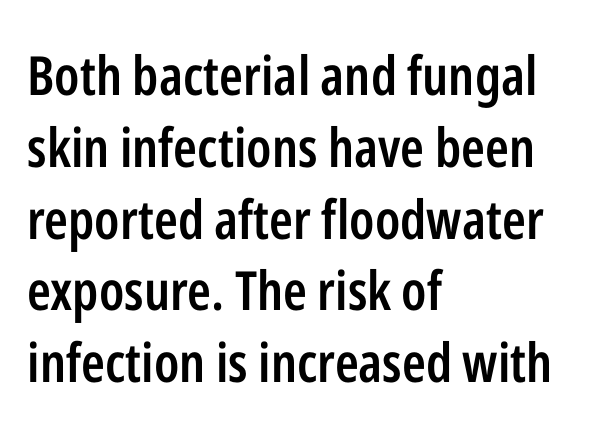
Look at the tracking — it's just the regular setting, nothing added. Words float on clear page, feet unadorned. Italic? Not at all — the glyphs are vertical. A typesetter would call this proportional, since set widths differ per character. Emphasis by weight is partial: semibold. These lines stack with their left ends in a neat column.
